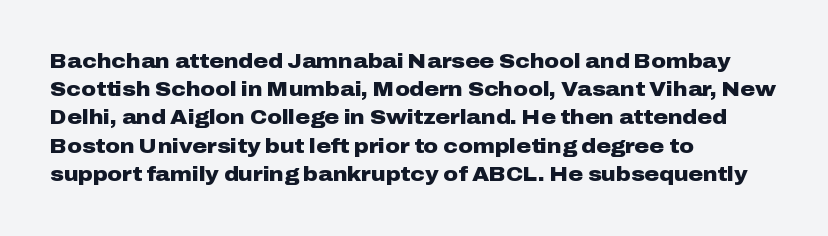
{"italic": "no", "bold": "yes", "underline": "no", "align": "left", "line_spacing": "normal", "line_spacing_ratio": 1.41, "letter_spacing": "normal", "letter_spacing_em": 0.0, "glyph_px": 20}
